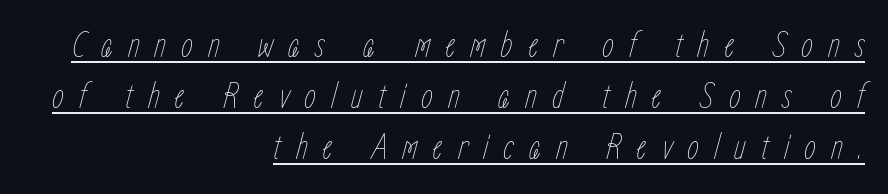
{"italic": "yes", "lean": "right", "slant_degrees": 15, "bold": "no", "weight": "thin", "width": "condensed", "stroke_contrast": "low", "x_height": "medium", "monospaced": "no", "underline": "yes", "align": "right", "line_spacing": "normal", "line_spacing_ratio": 1.34, "letter_spacing": "wide", "letter_spacing_em": 0.39, "glyph_px": 38}
